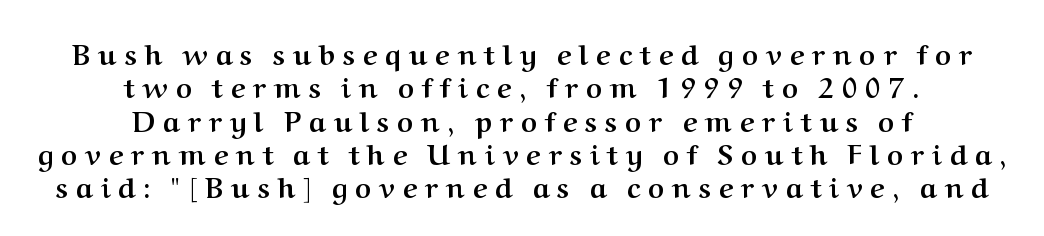
The glyphs are unaccompanied by any horizontal stroke below them. Compared with a flush-left layout, this one balances lines on the center instead. How are the letters spaced? Widely, with obvious added tracking. Spacing verdict: proportional, widths tailored to each character.
